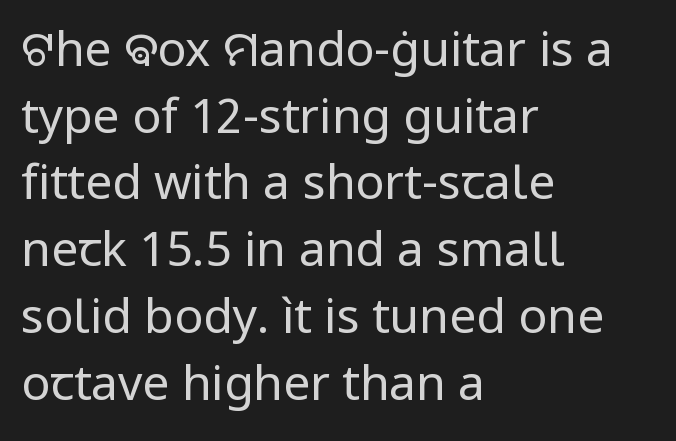
This reads as an unemphasized weight, regular at the heaviest. The space beneath each line is pristine and unruled. Characters remain perfectly vertical along every line. Caption: standard tracking, unaltered. These lines are rendered in a variable-pitch font. Short and long lines alike share a common starting point at left.
